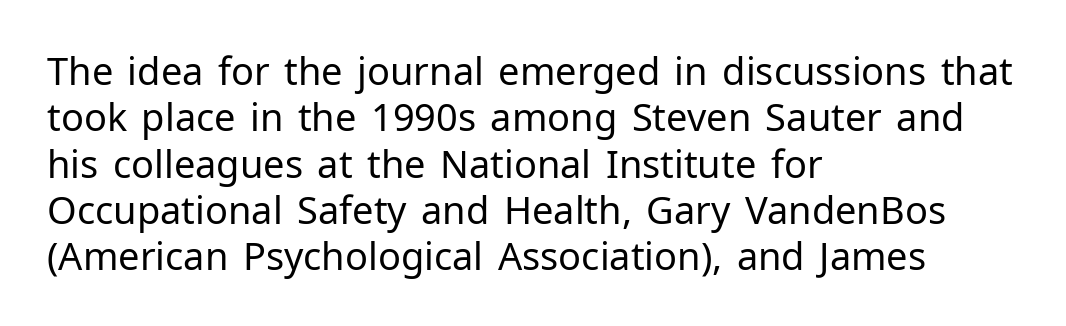
{"serif": "no", "italic": "no", "bold": "no", "weight": "regular", "width": "normal", "stroke_contrast": "low", "x_height": "medium", "monospaced": "no", "underline": "no", "align": "left", "line_spacing_ratio": 1.22, "letter_spacing": "normal", "letter_spacing_em": 0.0, "glyph_px": 38}
